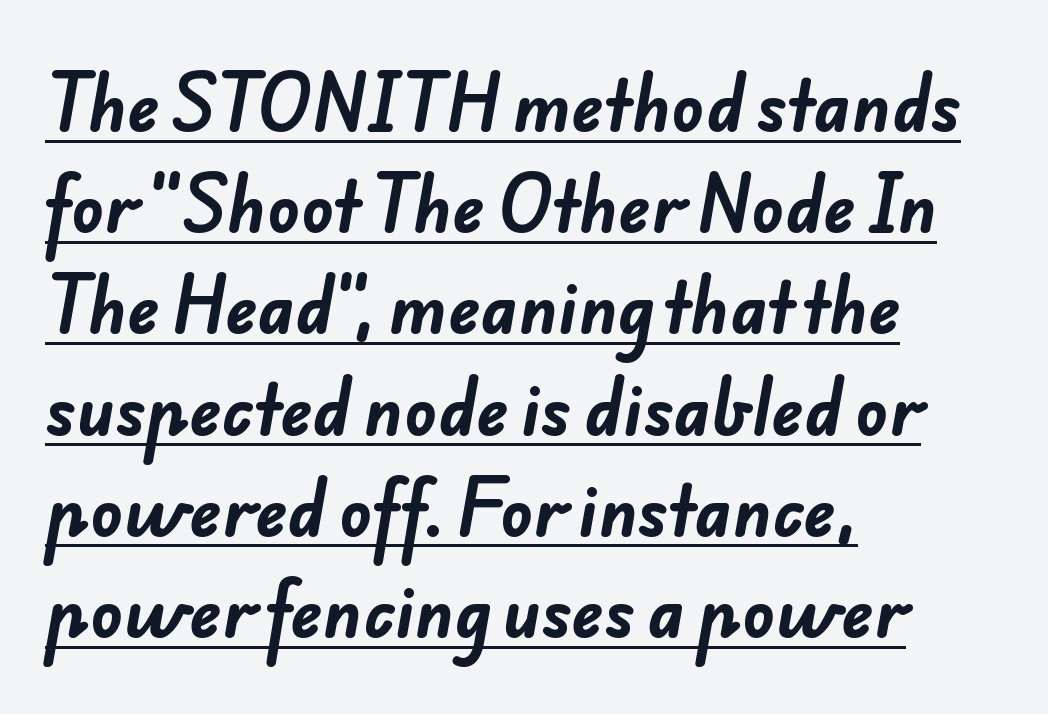
The image shows 67 px bold sans-serif type; set left-aligned, normal line spacing (1.51x), normal letter spacing, underlined; low stroke contrast and a small x-height.
